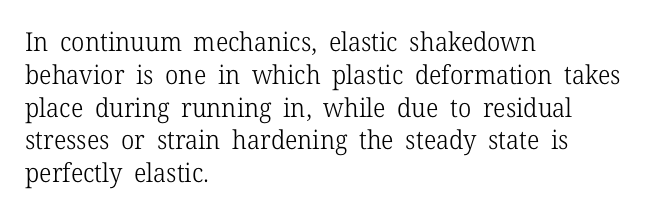
Check the space under the baseline: it is left empty. Posture: upright roman. Is the type heavy? It reads as light-to-regular instead. One-word summary of the alignment: left. The line-height multiplier appears to be the usual default.
